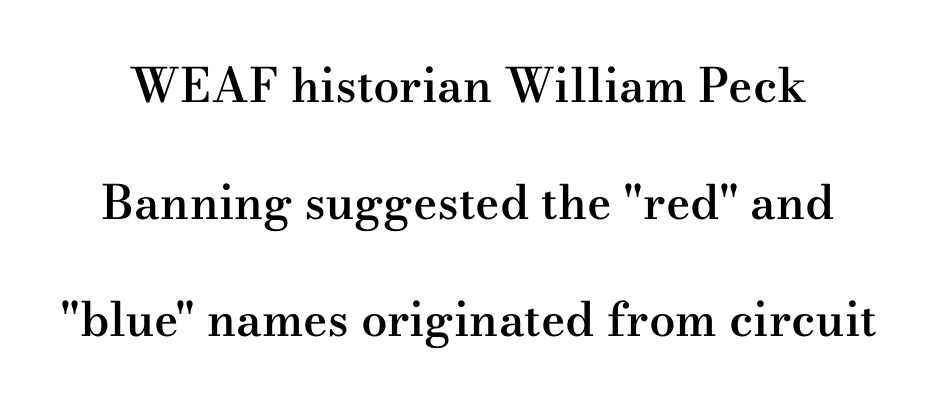
The image shows 47 px semibold, wide serif type, upright; set loose line spacing (2.49x), normal letter spacing, not underlined; medium stroke contrast and a small x-height.
